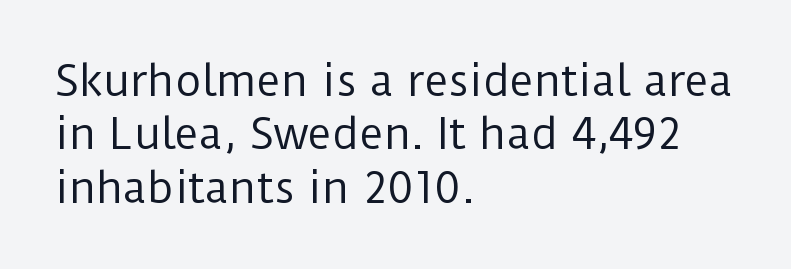
The image shows 41 px regular-weight sans-serif type, upright; set left-aligned, normal line spacing (1.3x), normal letter spacing, not underlined; low stroke contrast and a medium x-height.
